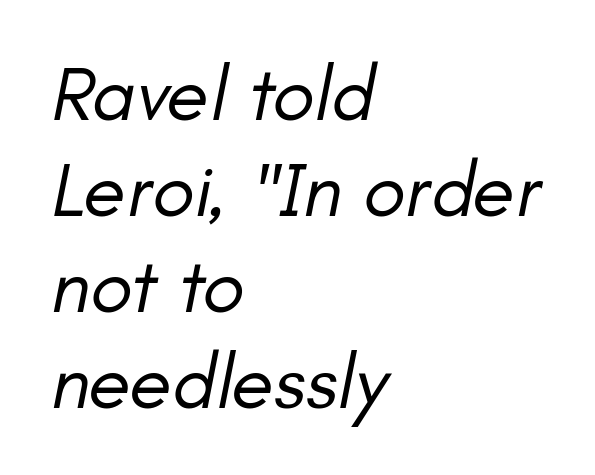
Each word holds together tightly as a unit, with standard inter-letter gaps. Proportional: the letters do not fall into vertical columns. Nothing heavy about these letters — not bold at all. Descenders hang freely into open space.
